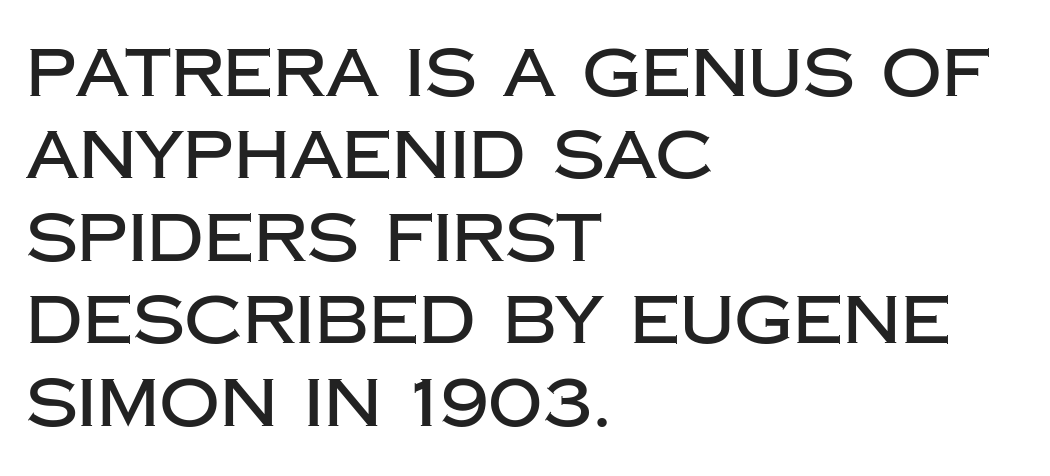
{"serif": "no", "italic": "no", "width": "normal", "stroke_contrast": "low", "x_height": "large", "monospaced": "no", "underline": "no", "align": "left", "line_spacing_ratio": 1.23, "letter_spacing": "normal", "letter_spacing_em": 0.0, "glyph_px": 67}
